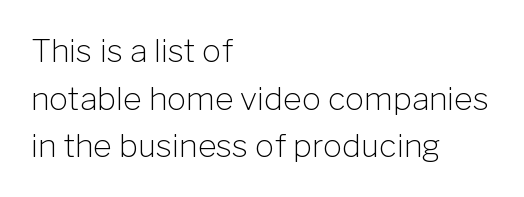
The image shows 32 px light sans-serif type, upright; set left-aligned, normal line spacing (1.49x), normal letter spacing, not underlined; low stroke contrast and a medium x-height.
